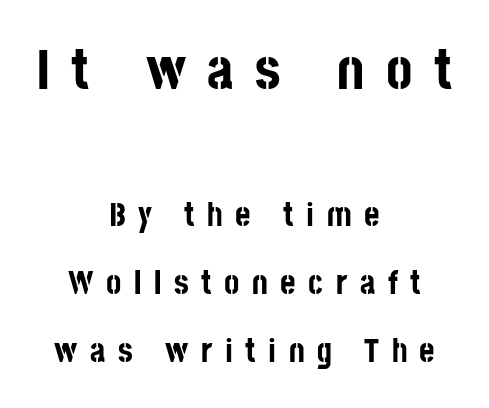
The image shows 57 px bold, condensed sans-serif type, upright; set centered, loose line spacing (2.05x), unusually wide letter spacing (+0.38 em), not underlined; the first (top) block is 1.73x larger; low stroke contrast and a large x-height.
